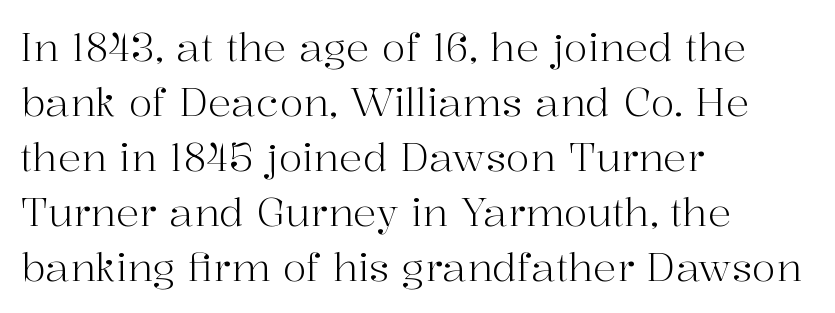
The letterforms sit shoulder to shoulder at normal distance. Each letter keeps its own natural width here, so spacing adapts to shape. The gap between lines stays unmarked. This rendering uses left alignment, leaving the right contour irregular. The text was rendered using a seriffed face with decorative stroke endings. What's the leading like? Ordinary, nothing unusual.
